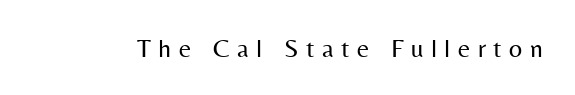
Italic: no, the glyphs are upright roman. No chunkiness to these letters — they're not bold. The area under the type is left untouched. Tracking here is generous; glyphs stand well apart from one another.
